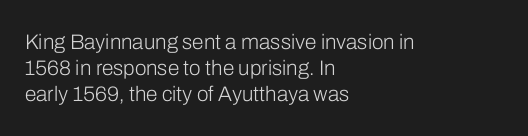
{"italic": "no", "bold": "no", "underline": "no", "align": "left", "line_spacing_ratio": 1.24, "letter_spacing": "normal", "letter_spacing_em": 0.0, "glyph_px": 21}
